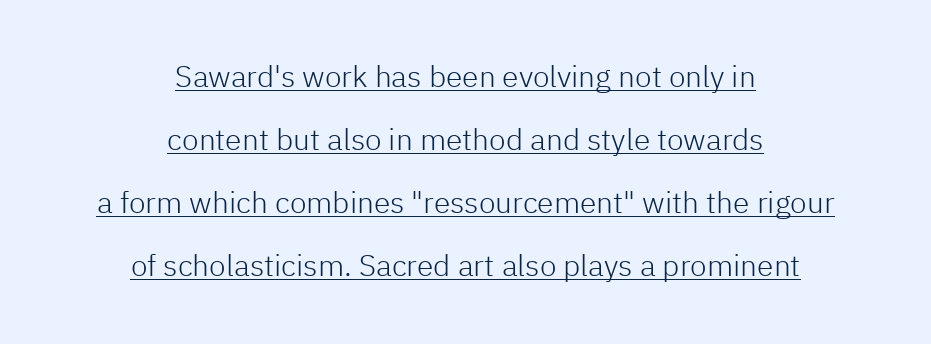
Q: Is the text bold? A: No.
Q: Is the text italic (slanted)? A: No, it is upright.
Q: Is the typeface a serif or a sans-serif typeface? A: Sans-serif.
Q: Is the text underlined? A: Yes.
Q: How is the paragraph aligned? A: Centered.
Q: Is the spacing between letters normal or unusually wide? A: Normal.
Q: Is the spacing between lines tight, normal or loose? A: Loose.
Q: Width (condensed, normal, or wide)? A: Normal.
Q: Stroke contrast? A: Low.
Q: x-height? A: Medium.
Q: Monospaced? A: No.
